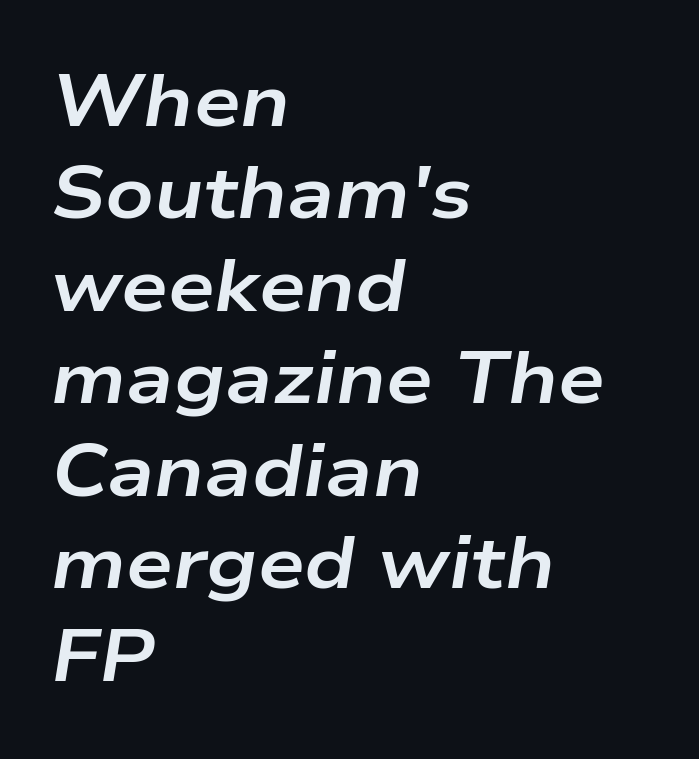
Q: Is the text bold? A: Yes.
Q: Is the text italic (slanted)? A: Yes, it leans right by about 9 degrees.
Q: Is the text underlined? A: No.
Q: How is the paragraph aligned? A: Left-aligned.
Q: Is the spacing between letters normal or unusually wide? A: Normal.
Q: Is the spacing between lines tight, normal or loose? A: Normal.
Q: Width (condensed, normal, or wide)? A: Wide.
Q: Stroke contrast? A: Low.
Q: x-height? A: Medium.
Q: Monospaced? A: No.
